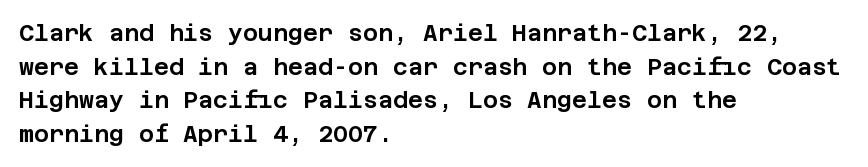
Q: Is the text italic (slanted)? A: No, it is upright.
Q: Is the text underlined? A: No.
Q: How is the paragraph aligned? A: Left-aligned.
Q: Is the spacing between letters normal or unusually wide? A: Normal.
Q: Is the spacing between lines tight, normal or loose? A: Normal.
